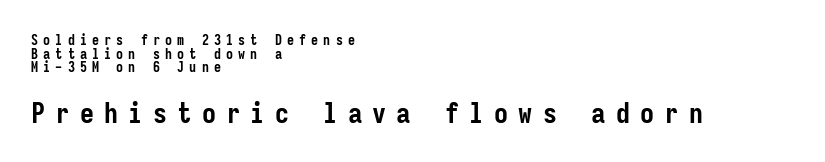
In terms of leading, this rendering errs on the cramped side. Does extra space separate the letters? Yes, quite a lot of it. Bare-footed words on every line. If you squint, the bottom block still reads clearly — it's the larger of the two.
